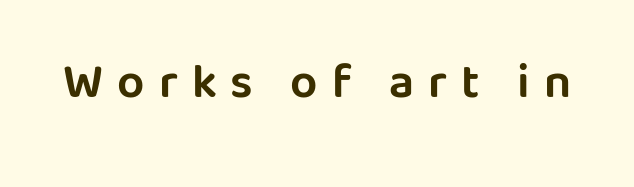
Q: Is the text italic (slanted)? A: No, it is upright.
Q: Is the typeface a serif or a sans-serif typeface? A: Sans-serif.
Q: Is the text underlined? A: No.
Q: Is the spacing between letters normal or unusually wide? A: Unusually wide.
Q: Width (condensed, normal, or wide)? A: Normal.
Q: Stroke contrast? A: Low.
Q: x-height? A: Large.
Q: Monospaced? A: No.
